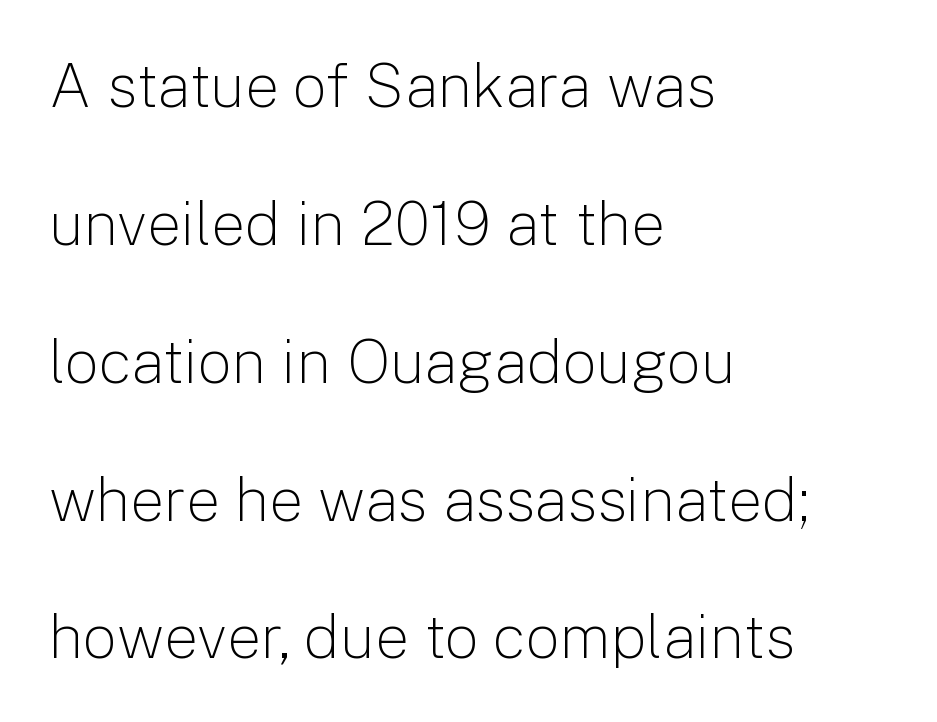
{"serif": "no", "italic": "no", "bold": "no", "weight": "light", "width": "normal", "stroke_contrast": "low", "x_height": "medium", "monospaced": "no", "underline": "no", "align": "left", "line_spacing": "loose", "line_spacing_ratio": 2.26, "letter_spacing": "normal", "letter_spacing_em": 0.0, "glyph_px": 61}
